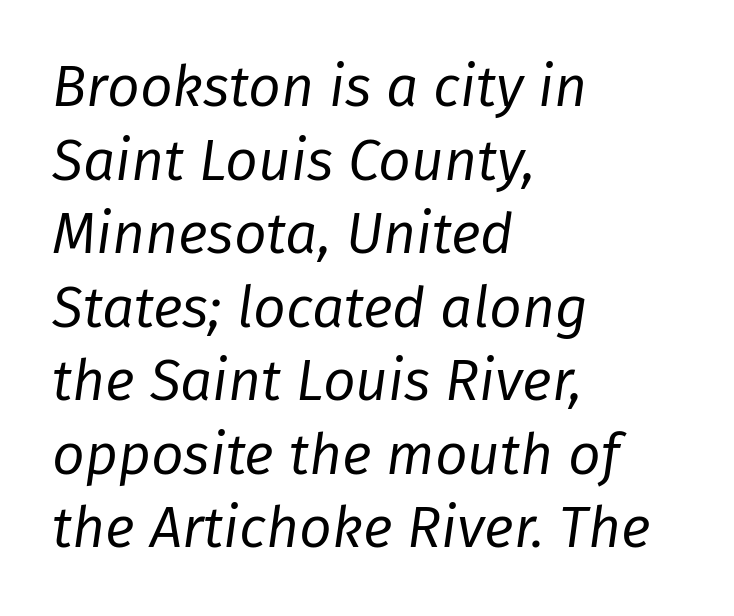
The image shows 57 px regular-weight type, italic (leaning right); set left-aligned, normal line spacing (1.29x), normal letter spacing, not underlined; low stroke contrast and a medium x-height.
